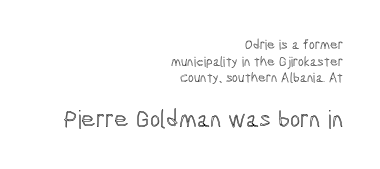
{"italic": "no", "underline": "no", "align": "right", "line_spacing_ratio": 1.18, "letter_spacing": "normal", "letter_spacing_em": 0.0, "larger_block": "second", "size_ratio": 1.79, "glyph_px": 25}
